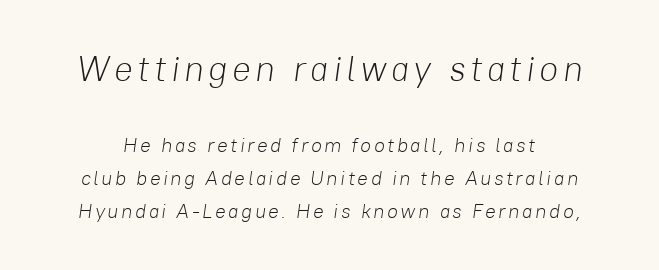
Quick note: italic. The foot of each line stays bare and open. The vertical gap from one line to the next is medium. Do the characters align in a grid? No, the font is proportional. Reading top to bottom, the characters get smaller at the block break.
